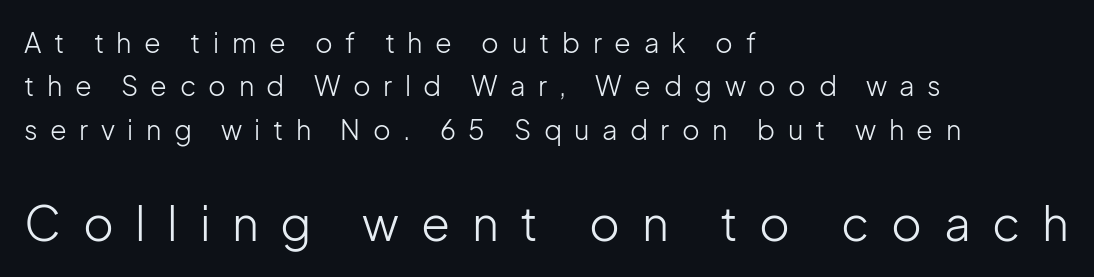
Q: Is the text bold? A: No.
Q: Is the text italic (slanted)? A: No, it is upright.
Q: Is the typeface a serif or a sans-serif typeface? A: Sans-serif.
Q: Is the text underlined? A: No.
Q: How is the paragraph aligned? A: Left-aligned.
Q: Is the spacing between letters normal or unusually wide? A: Unusually wide.
Q: Is the spacing between lines tight, normal or loose? A: Normal.
Q: Which block of text is set in a larger size, the first (top) or the second (bottom)? A: The second (bottom) one.
Q: Width (condensed, normal, or wide)? A: Normal.
Q: Stroke contrast? A: Low.
Q: x-height? A: Medium.
Q: Monospaced? A: No.
